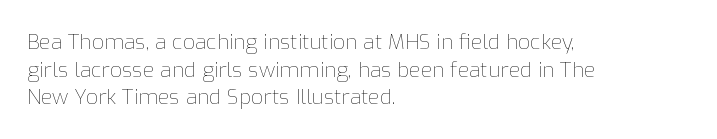
Every stem runs plumb, perpendicular to the baseline. Leftover space on each line is placed entirely after the last word. Check the space under the baseline: it is left empty. This reads as an unemphasized weight, regular at the heaviest. Caption: standard tracking, unaltered.
